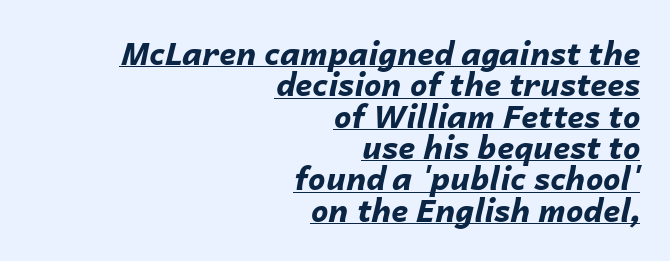
{"italic": "yes", "lean": "right", "slant_degrees": 14, "bold": "yes", "weight": "bold", "width": "normal", "stroke_contrast": "low", "x_height": "medium", "monospaced": "no", "underline": "yes", "align": "right", "line_spacing": "tight", "line_spacing_ratio": 1.01, "letter_spacing": "normal", "letter_spacing_em": 0.0, "glyph_px": 31}
